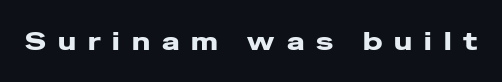
Unmarked baselines from the first word to the last. The letters stand upright; this is a roman face. Is the type bold? Yes — the strokes are clearly thick and heavy. Spacing between characters has been opened up far beyond the box default.
